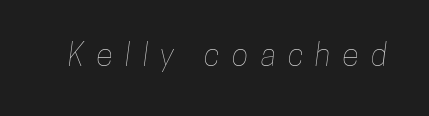
Q: Is the text underlined? A: No.
Q: Is the spacing between letters normal or unusually wide? A: Unusually wide.
Q: Width (condensed, normal, or wide)? A: Condensed.
Q: Stroke contrast? A: Low.
Q: x-height? A: Medium.
Q: Monospaced? A: No.
